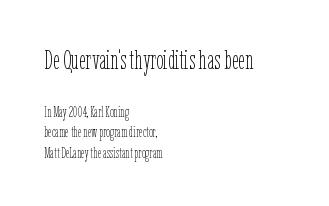
The image shows 26 px text type, upright; set left-aligned, normal line spacing (1.46x), normal letter spacing, not underlined; the first (top) block is 1.86x larger.
